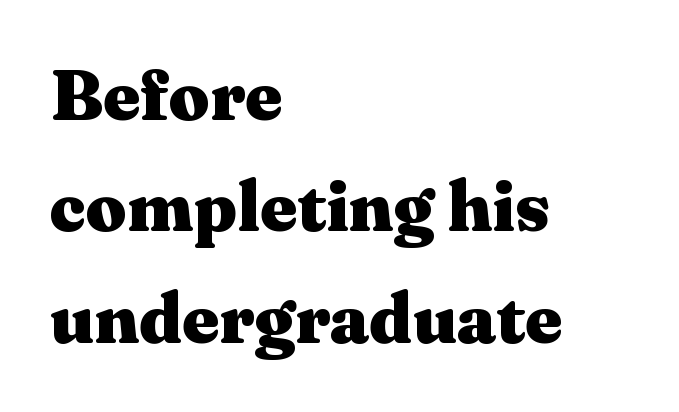
The type is set solid horizontally, with unmodified tracking. Italic? Not at all — the glyphs are vertical. A typesetter would label this face a serif. Bare-footed words on every line. Is this a fixed-width face? No — the glyphs have proportional, varying widths. All the whitespace from short lines collects on the right.
